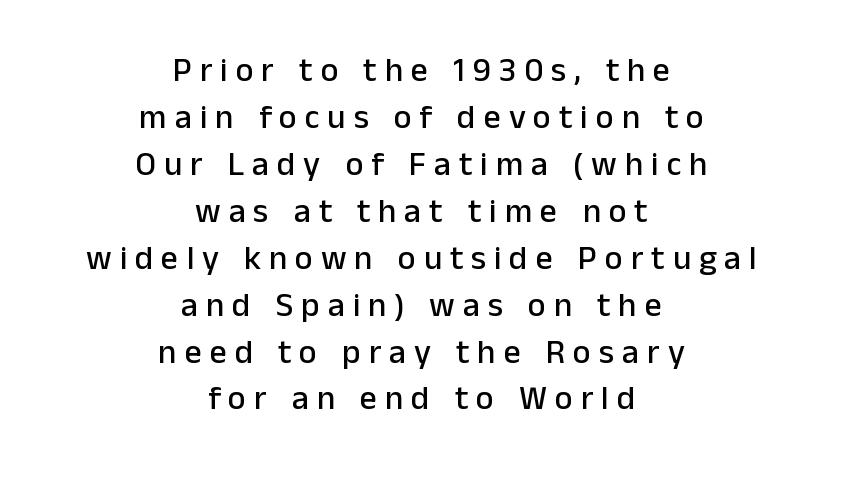
The image shows 34 px sans-serif type, upright; set centered, normal line spacing (1.38x), unusually wide letter spacing (+0.23 em), not underlined; low stroke contrast and a medium x-height.
